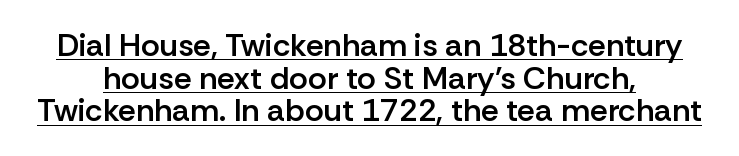
The image shows 32 px semibold sans-serif type, upright; set centered, tight line spacing (1.02x), normal letter spacing, underlined; low stroke contrast and a medium x-height.
